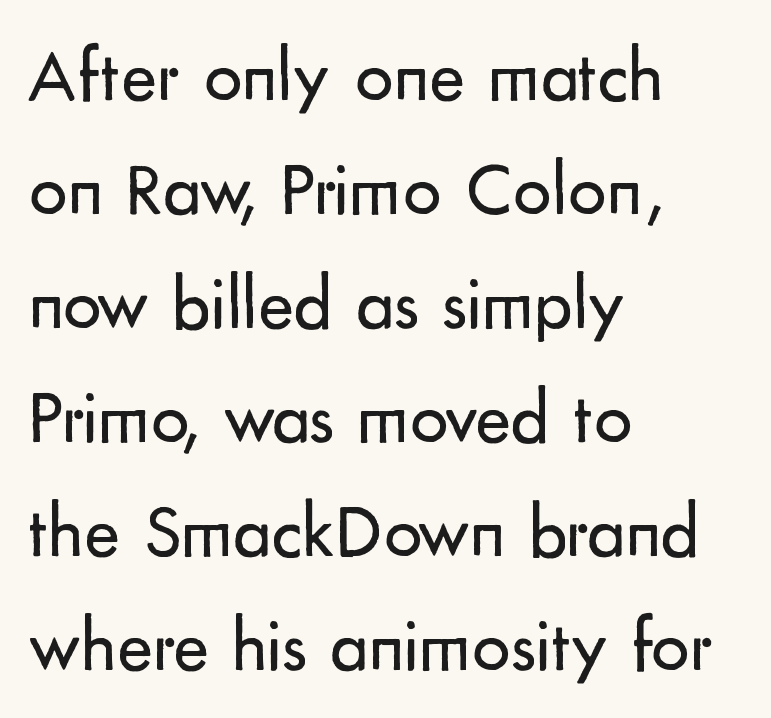
The passage shown is not underscored anywhere. No extra ink here — the face is not bold. The lines are quadded left. The characters display no serif detailing; their extremities are plain.
